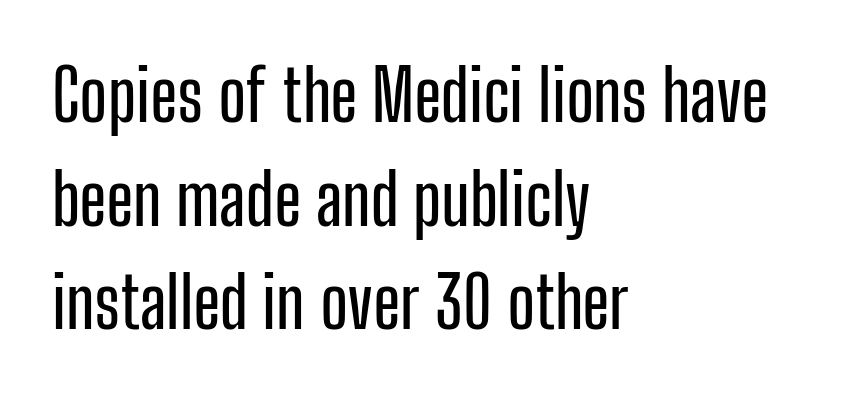
Q: Is the text italic (slanted)? A: No, it is upright.
Q: Is the typeface a serif or a sans-serif typeface? A: Sans-serif.
Q: Is the text underlined? A: No.
Q: How is the paragraph aligned? A: Left-aligned.
Q: Is the spacing between letters normal or unusually wide? A: Normal.
Q: Is the spacing between lines tight, normal or loose? A: Normal.
Q: Width (condensed, normal, or wide)? A: Condensed.
Q: Stroke contrast? A: Low.
Q: x-height? A: Medium.
Q: Monospaced? A: No.
